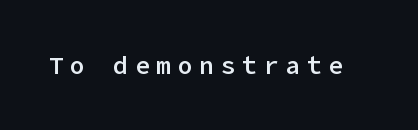
Q: Is the text bold? A: Semi-bold.
Q: Is the text italic (slanted)? A: No, it is upright.
Q: Is the text underlined? A: No.
Q: Is the spacing between letters normal or unusually wide? A: Unusually wide.
